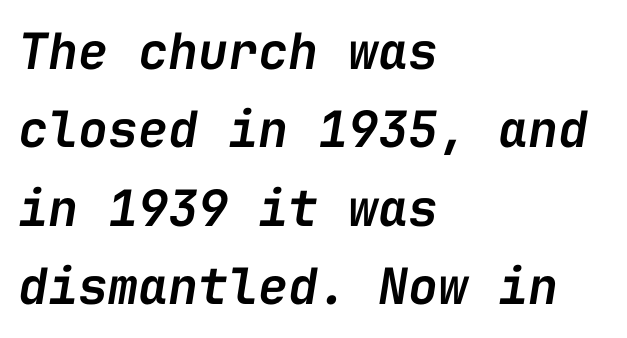
The image shows 50 px semibold type, italic (leaning right), monospaced; set left-aligned, normal line spacing (1.57x), normal letter spacing, not underlined; low stroke contrast and a medium x-height.
